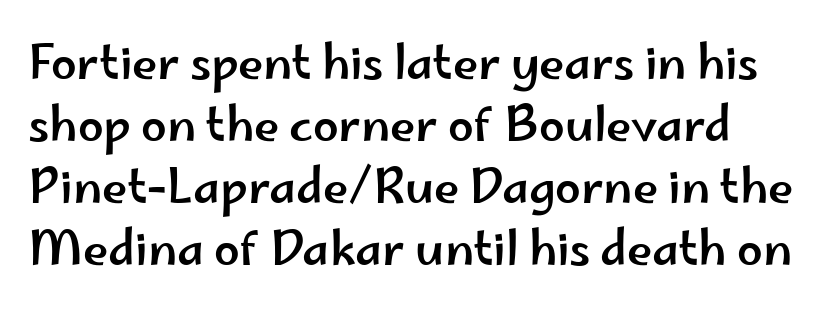
Rendered with straight, roman letterforms. Regular leading. A clean baseline with only descenders dipping below it. Tracking value appears to be zero — textbook default spacing.
